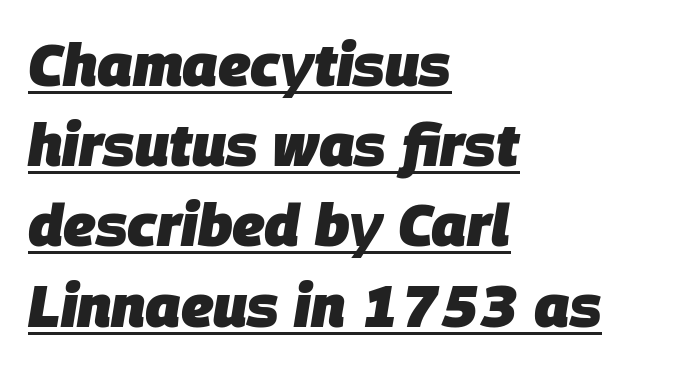
The image shows 59 px heavy type, italic (leaning right); set left-aligned, normal line spacing (1.36x), normal letter spacing, underlined; low stroke contrast and a large x-height.
